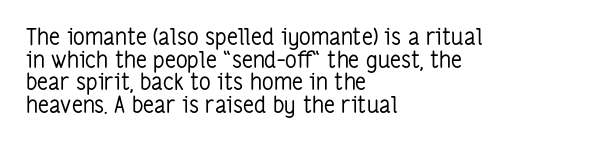
Q: Is the text bold? A: No.
Q: Is the text italic (slanted)? A: No, it is upright.
Q: Is the text underlined? A: No.
Q: How is the paragraph aligned? A: Left-aligned.
Q: Is the spacing between letters normal or unusually wide? A: Normal.
Q: Is the spacing between lines tight, normal or loose? A: Tight.
